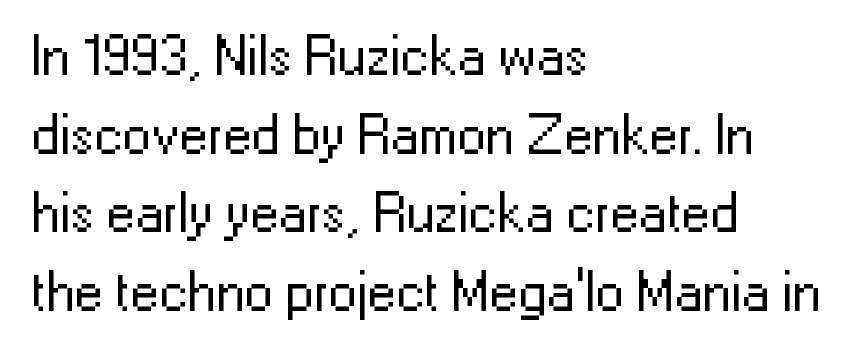
Horizontal bands of white between lines are of average thickness. This rendering leaves character spacing at its baseline value. The paragraph has a hard left edge and a soft right edge. If you drew a line through each stem, it would be perfectly vertical.
